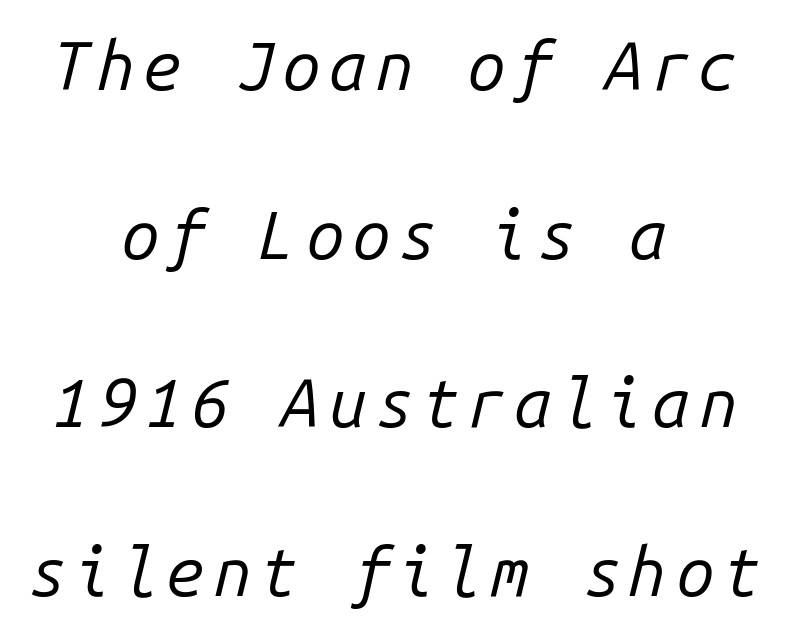
Is this a fixed-width face? Yes — each glyph sits in an identical cell. These lines stack symmetrically, like a column narrowing and widening about its center. The foot of each line stays bare and open. A great deal of white space separates one row of letters from the next. You can tell it's italic because the verticals aren't actually vertical.
